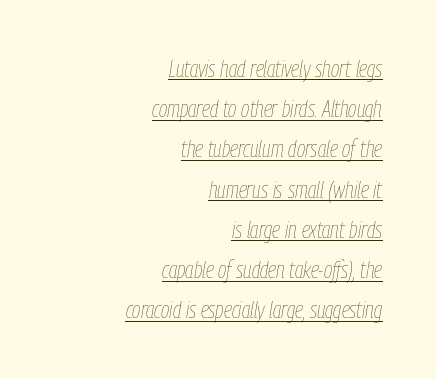
The image shows 23 px text type, italic (leaning right); set right-aligned, line spacing 1.75x, normal letter spacing, underlined.
